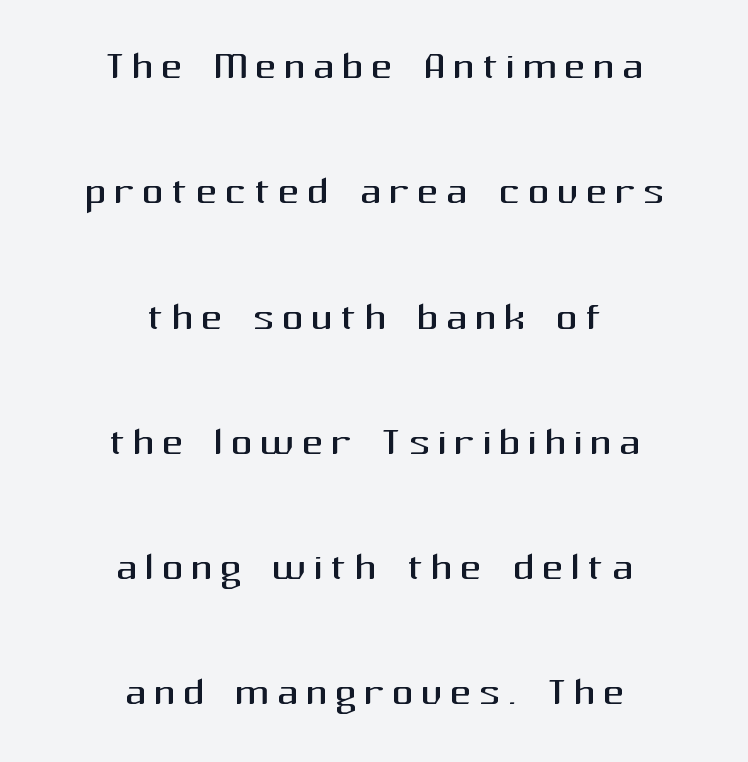
The image shows 54 px regular-weight sans-serif type, upright; set centered, loose line spacing (2.32x), not underlined; medium stroke contrast and a medium x-height.
